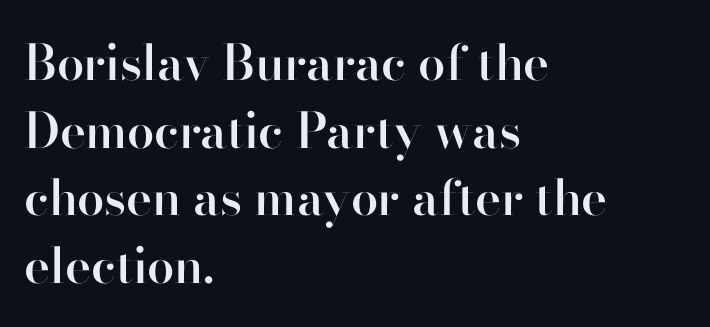
{"serif": "no", "italic": "no", "bold": "semi", "weight": "semibold", "width": "normal", "stroke_contrast": "high", "x_height": "small", "monospaced": "no", "underline": "no", "align": "left", "line_spacing": "normal", "line_spacing_ratio": 1.38, "letter_spacing": "normal", "letter_spacing_em": 0.0, "glyph_px": 49}
